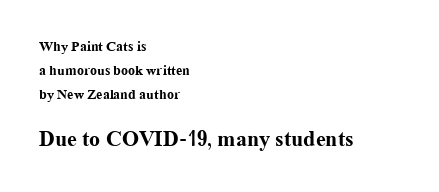
{"italic": "no", "bold": "yes", "underline": "no", "align": "left", "line_spacing": "normal", "line_spacing_ratio": 1.7, "letter_spacing": "normal", "letter_spacing_em": 0.0, "larger_block": "second", "size_ratio": 1.57, "glyph_px": 22}
